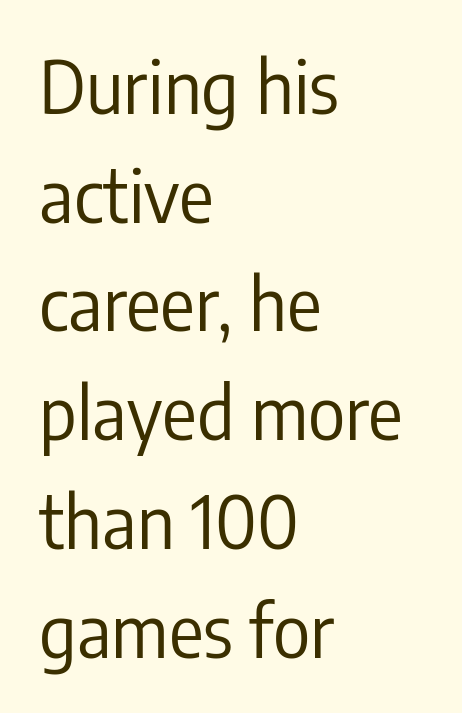
Here the designer chose a conventional face with non-uniform glyph widths. The lines are quadded left. Each new line begins a customary step beneath the previous one. Every stem runs plumb, perpendicular to the baseline. Is the letter spacing exaggerated? No — it looks like the ordinary default.
